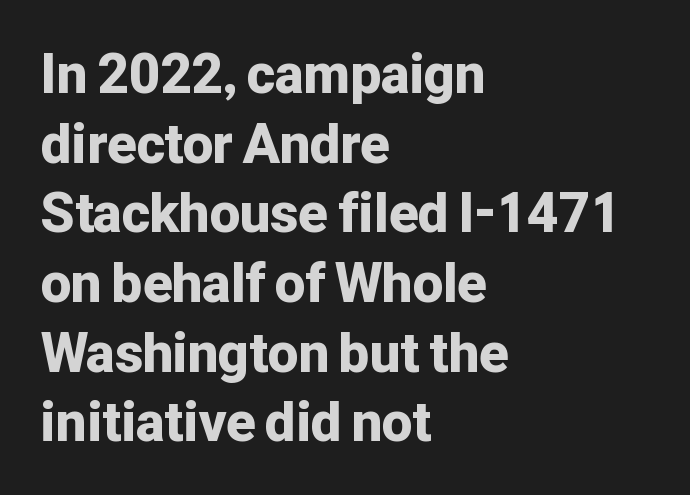
Q: Is the text bold? A: Yes.
Q: Is the text italic (slanted)? A: No, it is upright.
Q: Is the typeface a serif or a sans-serif typeface? A: Sans-serif.
Q: Is the text underlined? A: No.
Q: How is the paragraph aligned? A: Left-aligned.
Q: Is the spacing between letters normal or unusually wide? A: Normal.
Q: Is the spacing between lines tight, normal or loose? A: Normal.
Q: Width (condensed, normal, or wide)? A: Normal.
Q: Stroke contrast? A: Low.
Q: x-height? A: Medium.
Q: Monospaced? A: No.
